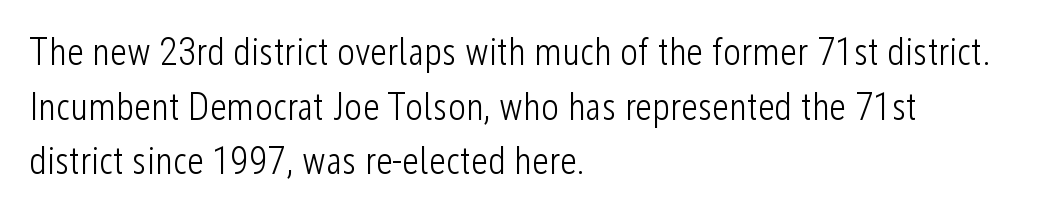
Q: Is the text bold? A: No.
Q: Is the text italic (slanted)? A: No, it is upright.
Q: Is the typeface a serif or a sans-serif typeface? A: Sans-serif.
Q: Is the text underlined? A: No.
Q: How is the paragraph aligned? A: Left-aligned.
Q: Is the spacing between letters normal or unusually wide? A: Normal.
Q: Is the spacing between lines tight, normal or loose? A: Normal.
Q: Width (condensed, normal, or wide)? A: Condensed.
Q: Stroke contrast? A: Low.
Q: x-height? A: Medium.
Q: Monospaced? A: No.
